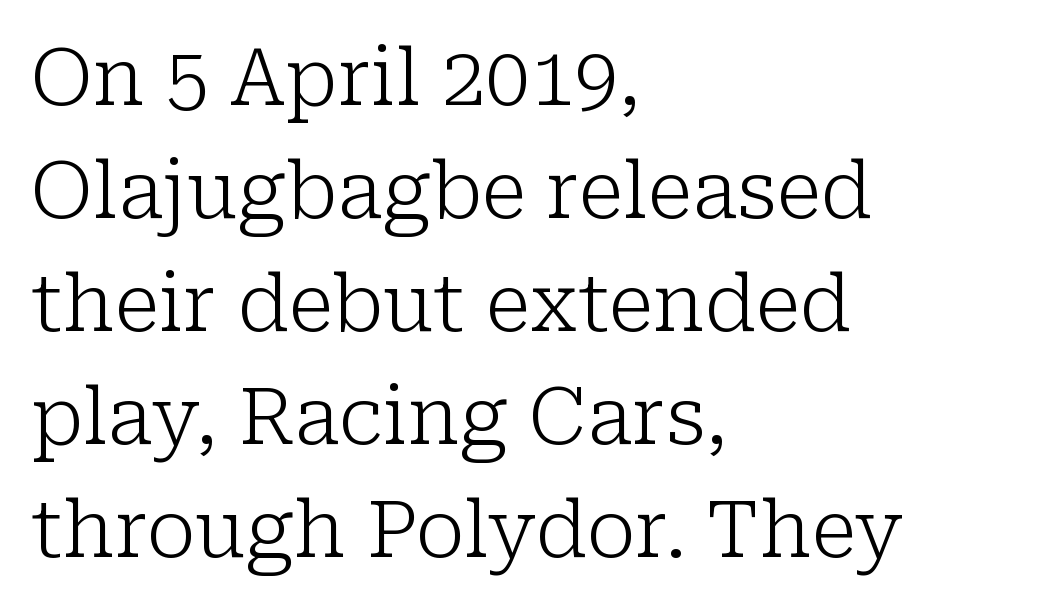
{"serif": "yes", "italic": "no", "bold": "no", "weight": "light", "width": "normal", "stroke_contrast": "low", "x_height": "medium", "monospaced": "no", "underline": "no", "align": "left", "line_spacing": "normal", "line_spacing_ratio": 1.43, "letter_spacing": "normal", "letter_spacing_em": 0.0, "glyph_px": 79}
